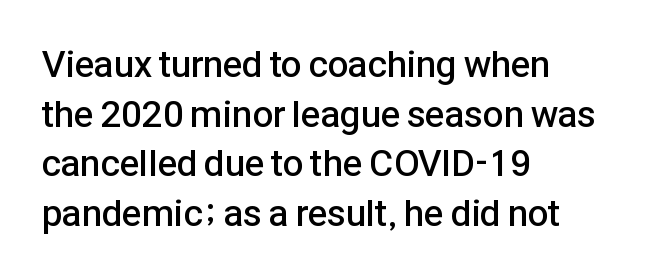
Typesetter's note: demi weight, one step under bold. Line spacing here is normal. Reading down the block, your eye returns to a fixed left position each line. These lines are composed in type without serifs. You could call the tracking neutral — neither tight nor loose.
